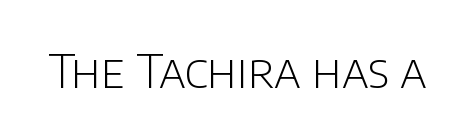
Rendered with straight, roman letterforms. Think of a printed novel: that variable character pitch is what you see here. Glance below the letters and you will spot only blank space. The characters display no serif detailing; their extremities are plain.
